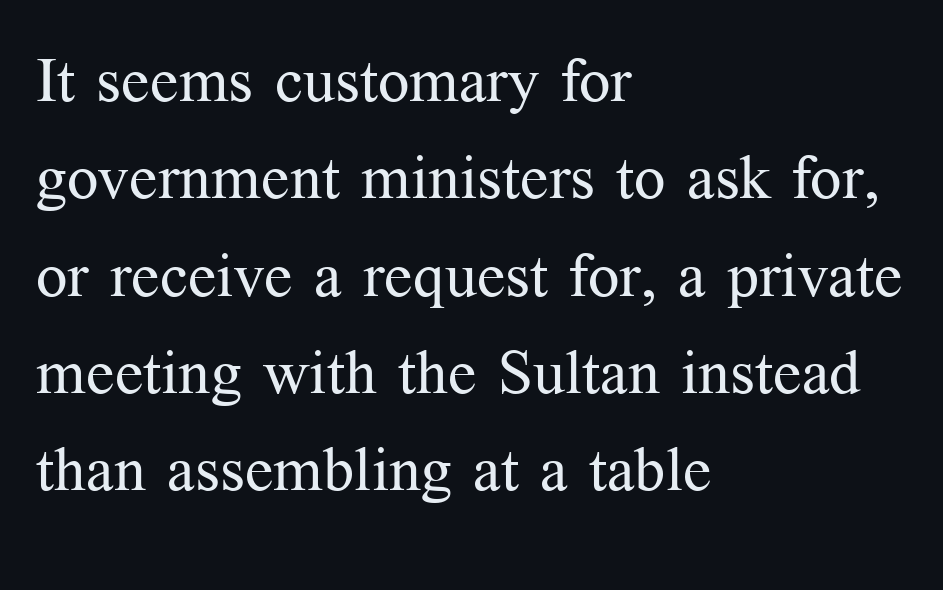
{"serif": "yes", "italic": "no", "bold": "no", "weight": "regular", "width": "normal", "stroke_contrast": "medium", "x_height": "medium", "monospaced": "no", "underline": "no", "align": "left", "line_spacing": "normal", "line_spacing_ratio": 1.57, "letter_spacing": "normal", "letter_spacing_em": 0.0, "glyph_px": 62}
